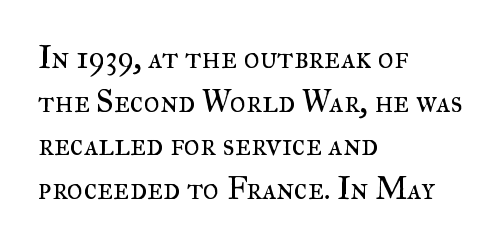
These glyphs show unthickened strokes, regular width or finer. The face used here is seriffed, in the tradition of book romans. The designer left line spacing at the default. Does the copy run flush right? No — it runs flush left. The space beneath each line is pristine and unruled. There is no visible air inserted between adjacent glyphs.
